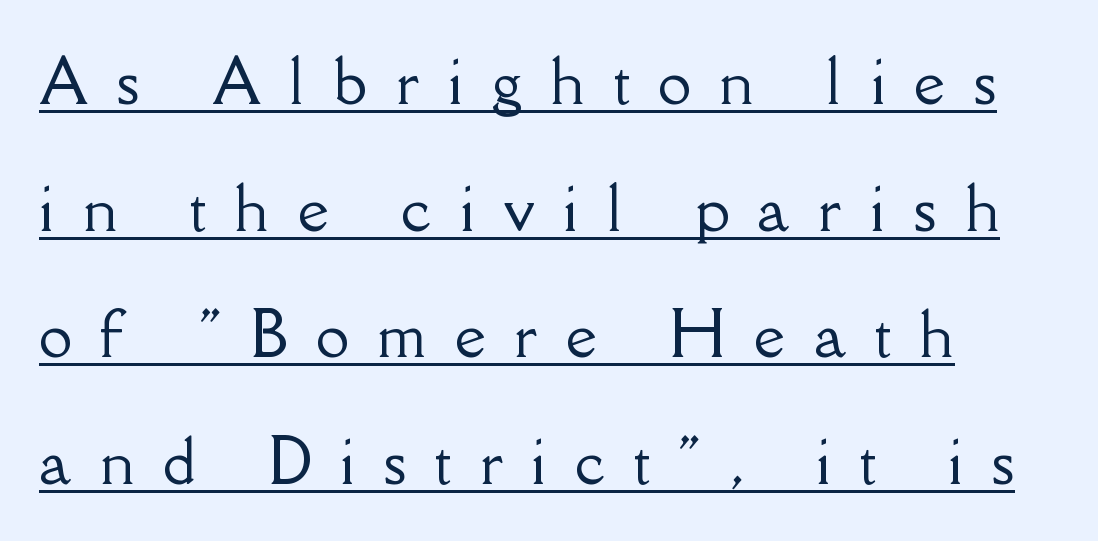
The passage shown is underscored from start to finish. Unlike a clean sans, this face finishes its strokes with serifs. Ordinary non-slanted type is in use. Reading down the column, the eye jumps a long way to each next line.
